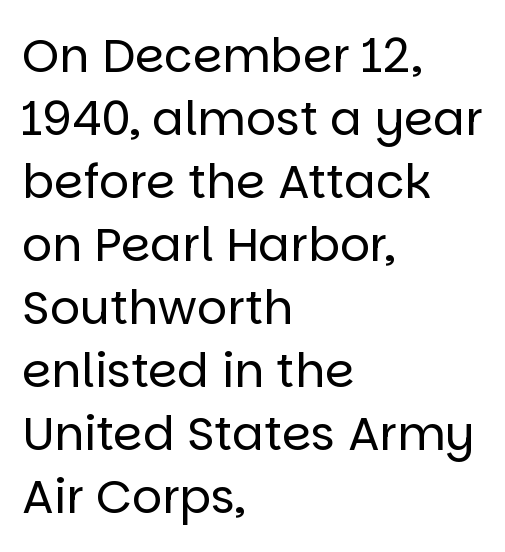
Q: Is the text bold? A: No.
Q: Is the text italic (slanted)? A: No, it is upright.
Q: Is the typeface a serif or a sans-serif typeface? A: Sans-serif.
Q: Is the text underlined? A: No.
Q: How is the paragraph aligned? A: Left-aligned.
Q: Is the spacing between letters normal or unusually wide? A: Normal.
Q: Is the spacing between lines tight, normal or loose? A: Normal.
Q: Width (condensed, normal, or wide)? A: Normal.
Q: Stroke contrast? A: Low.
Q: x-height? A: Large.
Q: Monospaced? A: No.
